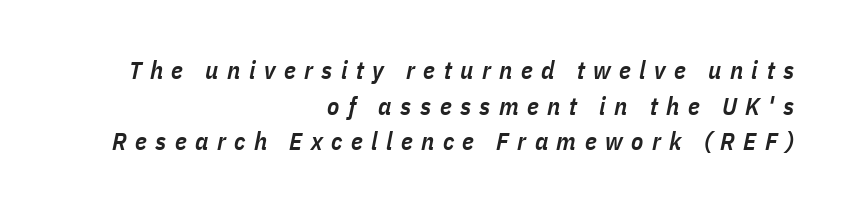
{"italic": "yes", "lean": "right", "slant_degrees": 11, "bold": "semi", "underline": "no", "align": "right", "line_spacing": "normal", "line_spacing_ratio": 1.43, "letter_spacing": "wide", "letter_spacing_em": 0.34, "glyph_px": 25}
